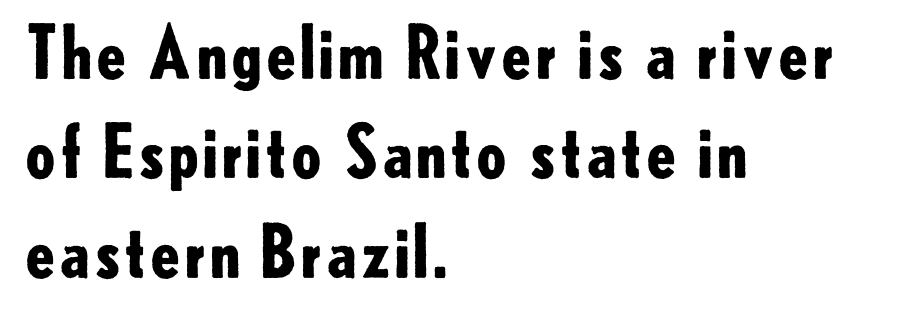
Spacing between characters is what you'd get straight out of the box. Proportional: the letters do not fall into vertical columns. Teacher's note: observe the even left margin — that is flush-left alignment. Normally led — the rows are evenly, conventionally spaced. Style check: upright. Lines of text with bare space underneath.
